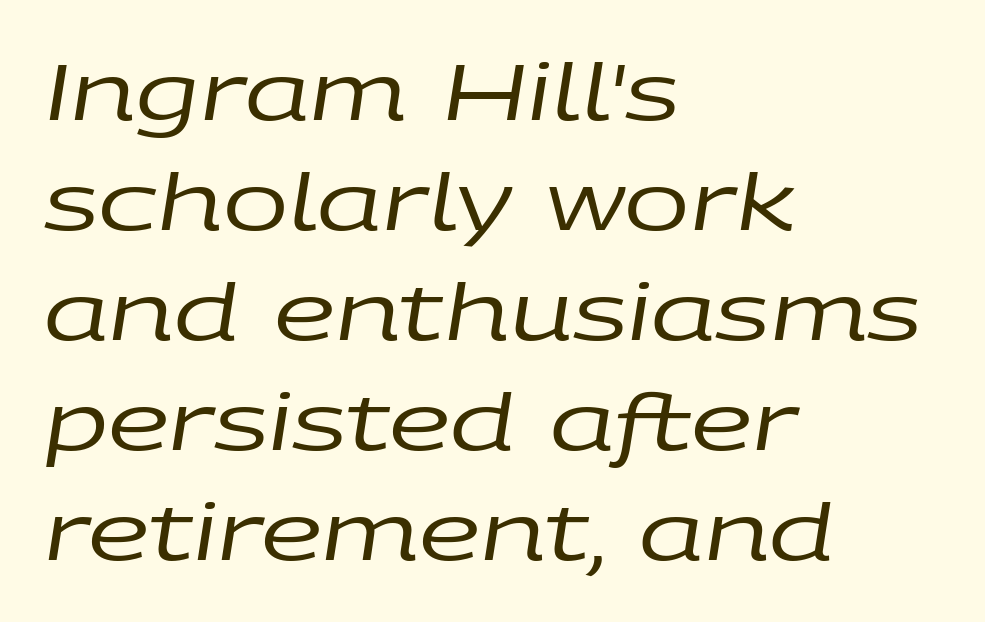
Q: Is the text bold? A: No.
Q: Is the text italic (slanted)? A: Yes, it leans right by about 9 degrees.
Q: Is the text underlined? A: No.
Q: How is the paragraph aligned? A: Left-aligned.
Q: Is the spacing between letters normal or unusually wide? A: Normal.
Q: Is the spacing between lines tight, normal or loose? A: Normal.
Q: Width (condensed, normal, or wide)? A: Wide.
Q: Stroke contrast? A: Low.
Q: x-height? A: Large.
Q: Monospaced? A: No.
